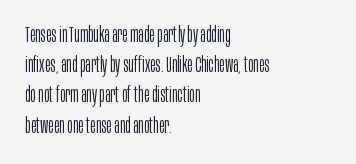
Q: Is the text bold? A: No.
Q: Is the text italic (slanted)? A: No, it is upright.
Q: Is the text underlined? A: No.
Q: How is the paragraph aligned? A: Left-aligned.
Q: Is the spacing between letters normal or unusually wide? A: Normal.
Q: Is the spacing between lines tight, normal or loose? A: Normal.
